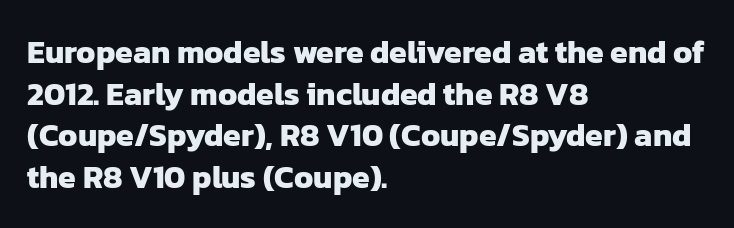
The image shows 32 px heavy sans-serif type; set left-aligned, normal line spacing (1.3x), normal letter spacing, not underlined; low stroke contrast and a medium x-height.
